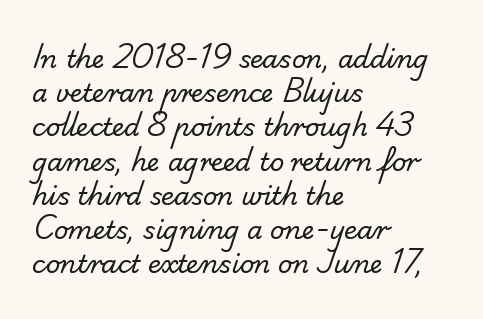
{"bold": "no", "underline": "no", "align": "left", "line_spacing": "normal", "line_spacing_ratio": 1.37, "letter_spacing": "normal", "letter_spacing_em": 0.0, "glyph_px": 25}
